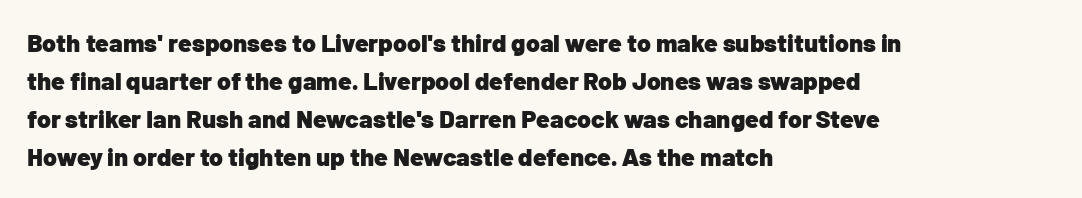
Leftover space on each line is placed entirely after the last word. Normally led — the rows are evenly, conventionally spaced. Type without underlining. Here the glyphs are tracked normally, forming tight word shapes.
